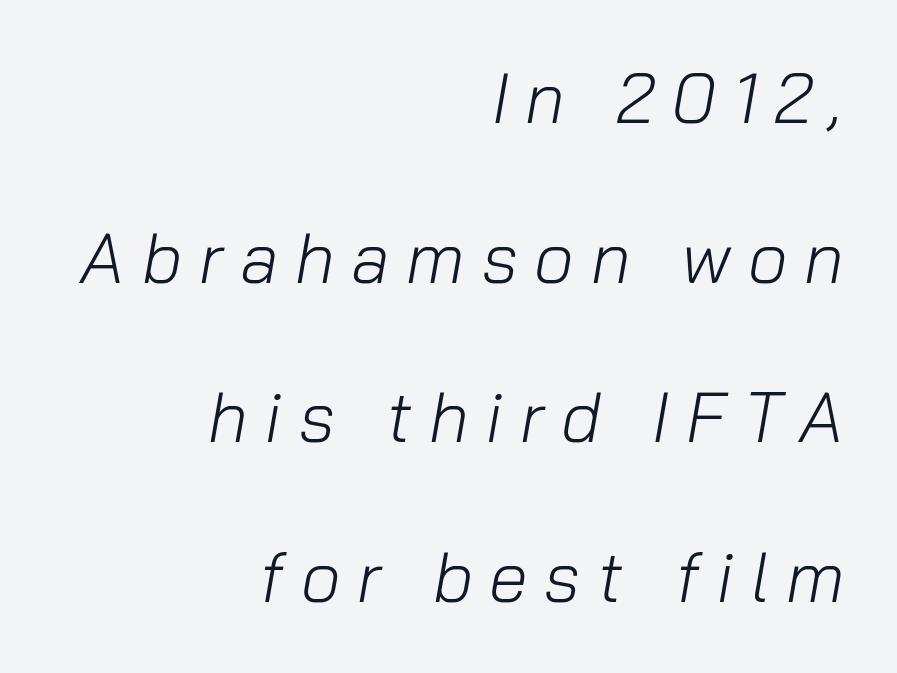
{"italic": "yes", "lean": "right", "slant_degrees": 10, "bold": "no", "weight": "light", "width": "normal", "stroke_contrast": "low", "x_height": "medium", "monospaced": "no", "underline": "no", "align": "right", "line_spacing": "loose", "line_spacing_ratio": 2.28, "letter_spacing": "wide", "letter_spacing_em": 0.24, "glyph_px": 70}
